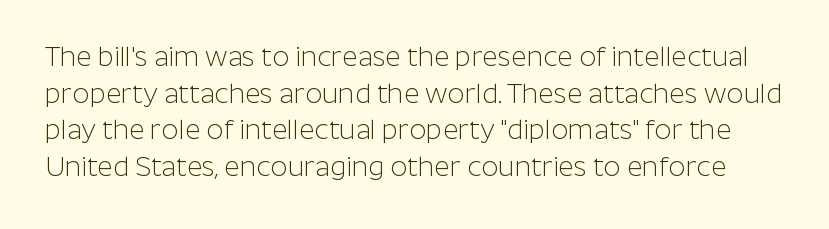
The image shows 27 px text type, upright; set normal line spacing (1.36x), normal letter spacing, not underlined.
